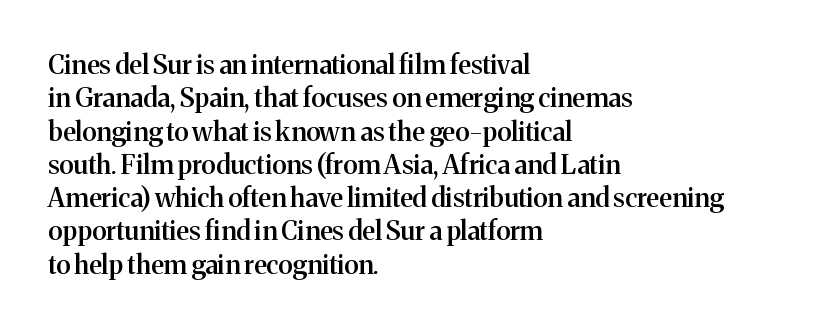
The line texture is even and compact thanks to regular tracking. Tall strokes in this sample are plumb rather than angled. The paragraph shown leans on its left margin. The strip under each line holds only bare page.
